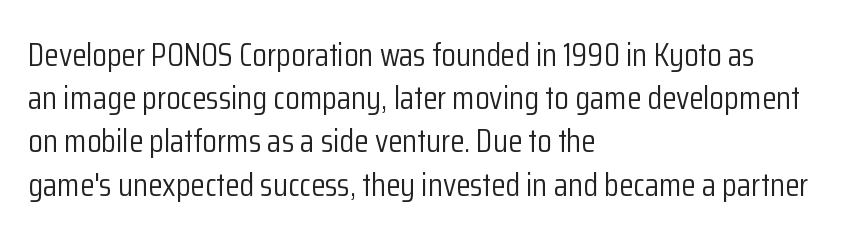
This rendering employs a face without finishing strokes, i.e., a sans-serif. The strip under each line holds only bare page. Where is the straight margin? On the left. Glyph-to-glyph distance matches everyday printed text. Here the designer chose a conventional face with non-uniform glyph widths.
